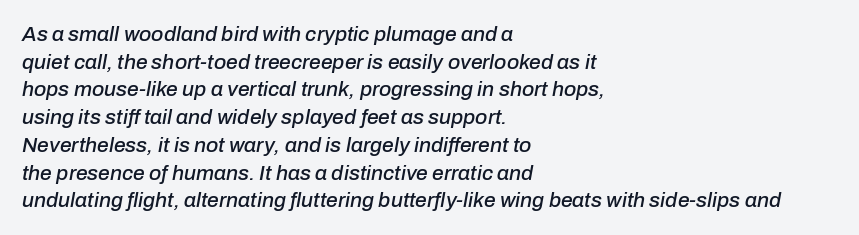
Q: Is the text italic (slanted)? A: Yes, it leans right by about 10 degrees.
Q: Is the text underlined? A: No.
Q: How is the paragraph aligned? A: Left-aligned.
Q: Is the spacing between letters normal or unusually wide? A: Normal.
Q: Is the spacing between lines tight, normal or loose? A: Normal.
